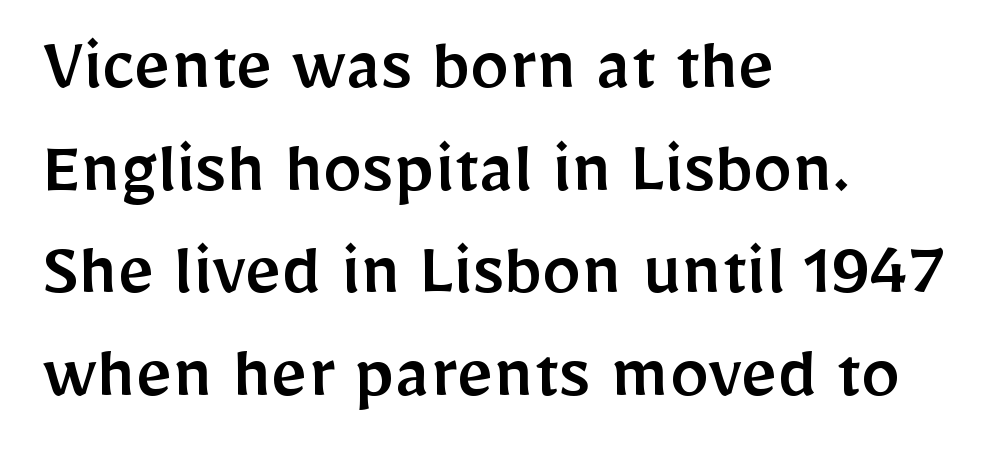
Q: Is the text italic (slanted)? A: No, it is upright.
Q: Is the typeface a serif or a sans-serif typeface? A: Sans-serif.
Q: Is the text underlined? A: No.
Q: How is the paragraph aligned? A: Left-aligned.
Q: Is the spacing between letters normal or unusually wide? A: Normal.
Q: Is the spacing between lines tight, normal or loose? A: Normal.
Q: Width (condensed, normal, or wide)? A: Normal.
Q: Stroke contrast? A: Low.
Q: x-height? A: Medium.
Q: Monospaced? A: No.
